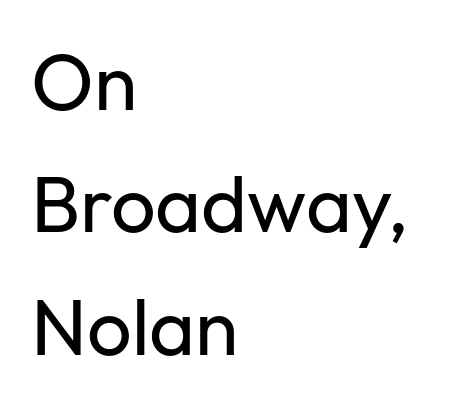
Spacing between characters is what you'd get straight out of the box. Line starts are locked; line ends wander. Is this a sans? Yes — the strokes have no serifs. Every character sits straight up, as roman type does. No heavy texture on the line: the type isn't bold.
